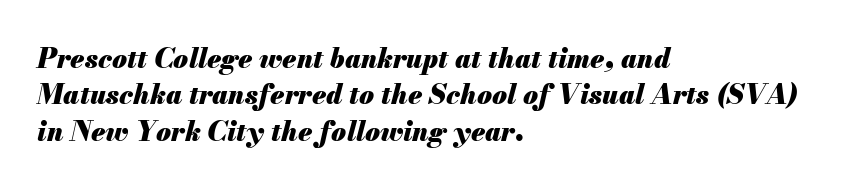
In terms of letterspacing, this is plain default setting. Check under the words: just untouched page. The rendering uses a moderate line-height, typical for paragraphs. The glyphs look as if they've been sheared to an angle.
